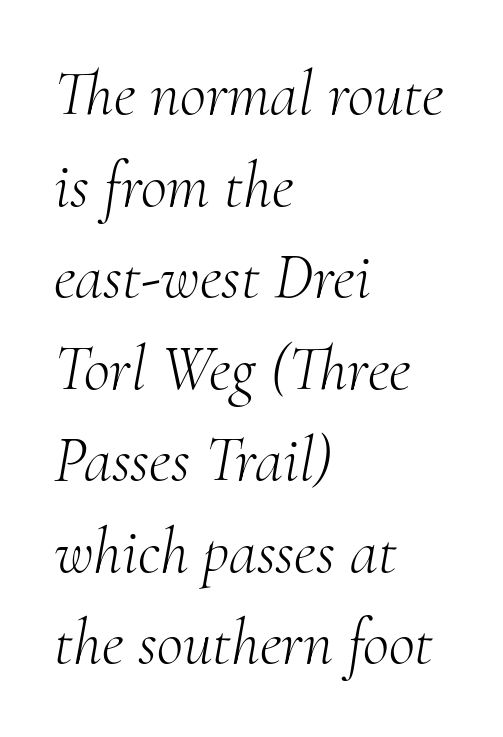
Just letters on the line, the space beneath them empty. Short and long lines alike share a common starting point at left. The font's italic variant was chosen for this text. A typesetter would call this zero additional tracking. The typeface has the unassuming heft of standard copy or less. The font family rendered here belongs to the serif group.
